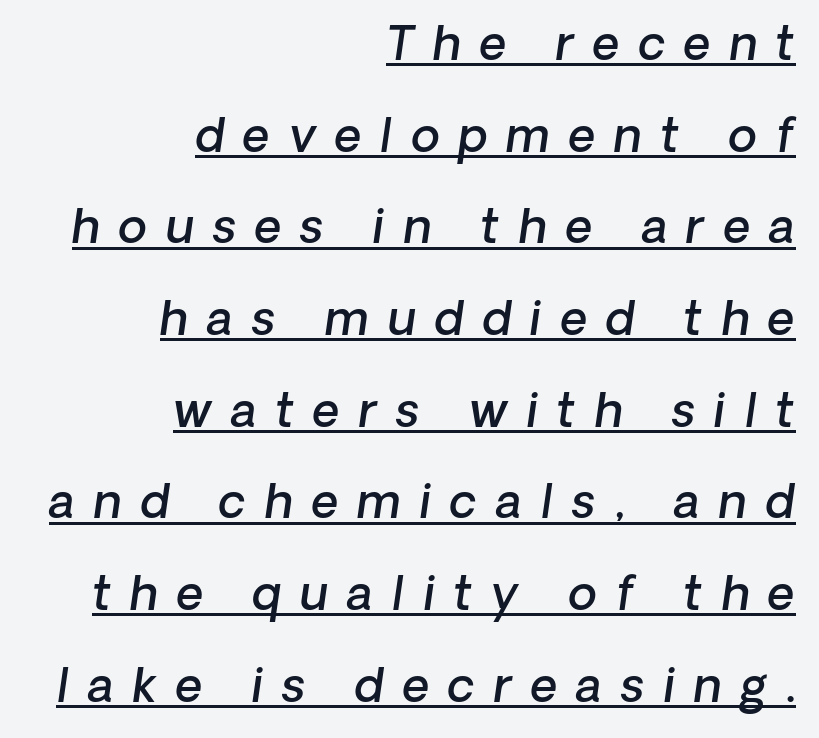
Q: Is the text bold? A: Semi-bold.
Q: Is the text italic (slanted)? A: Yes, it leans right by about 8 degrees.
Q: Is the text underlined? A: Yes.
Q: How is the paragraph aligned? A: Right-aligned.
Q: Is the spacing between letters normal or unusually wide? A: Unusually wide.
Q: Is the spacing between lines tight, normal or loose? A: Loose.
Q: Width (condensed, normal, or wide)? A: Normal.
Q: Stroke contrast? A: Low.
Q: x-height? A: Medium.
Q: Monospaced? A: No.
